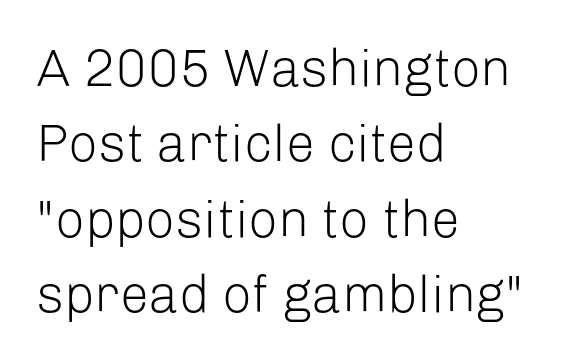
The image shows 52 px light sans-serif type, upright; set left-aligned, normal line spacing (1.45x), normal letter spacing, not underlined; low stroke contrast and a medium x-height.
